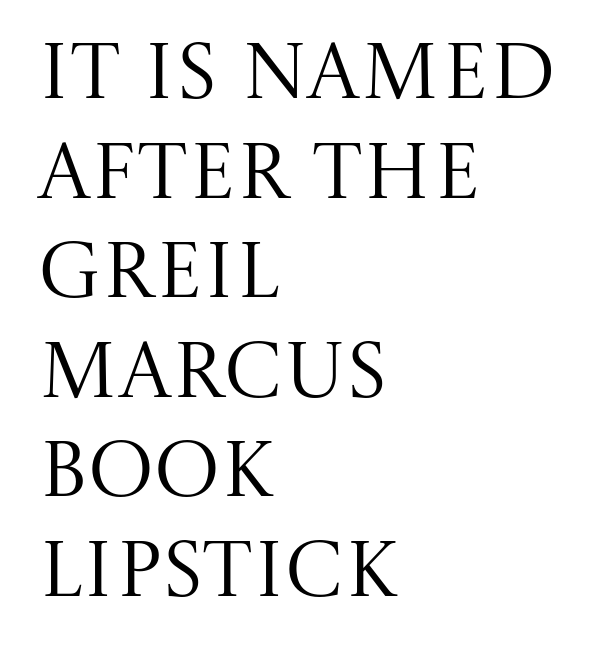
{"serif": "yes", "italic": "no", "bold": "no", "weight": "regular", "width": "normal", "stroke_contrast": "medium", "x_height": "large", "monospaced": "no", "underline": "no", "align": "left", "line_spacing": "normal", "line_spacing_ratio": 1.26, "letter_spacing": "normal", "letter_spacing_em": 0.0, "glyph_px": 79}
